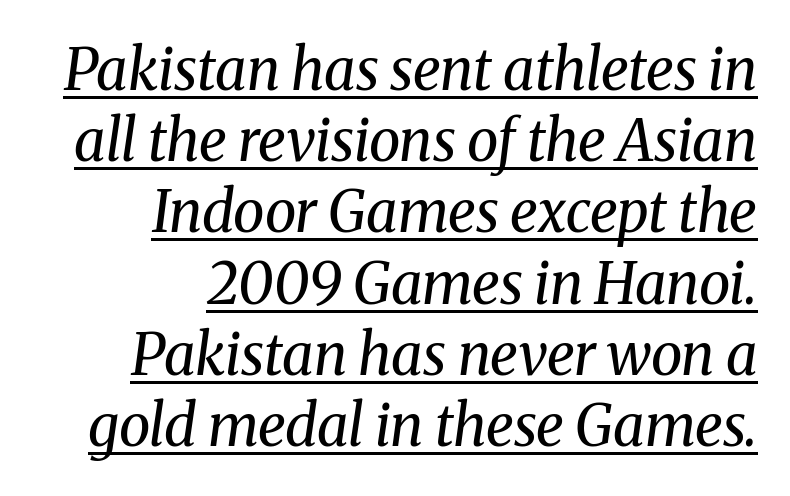
Q: Is the text bold? A: No.
Q: Is the text italic (slanted)? A: Yes, it leans right by about 8 degrees.
Q: Is the typeface a serif or a sans-serif typeface? A: Serif.
Q: Is the text underlined? A: Yes.
Q: How is the paragraph aligned? A: Right-aligned.
Q: Is the spacing between letters normal or unusually wide? A: Normal.
Q: Is the spacing between lines tight, normal or loose? A: Normal.
Q: Width (condensed, normal, or wide)? A: Normal.
Q: Stroke contrast? A: Medium.
Q: x-height? A: Medium.
Q: Monospaced? A: No.
